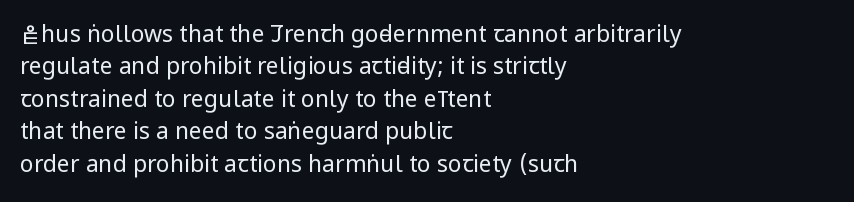
Q: Is the text bold? A: No.
Q: Is the text italic (slanted)? A: No, it is upright.
Q: Is the text underlined? A: No.
Q: How is the paragraph aligned? A: Left-aligned.
Q: Is the spacing between letters normal or unusually wide? A: Normal.
Q: Is the spacing between lines tight, normal or loose? A: Normal.
